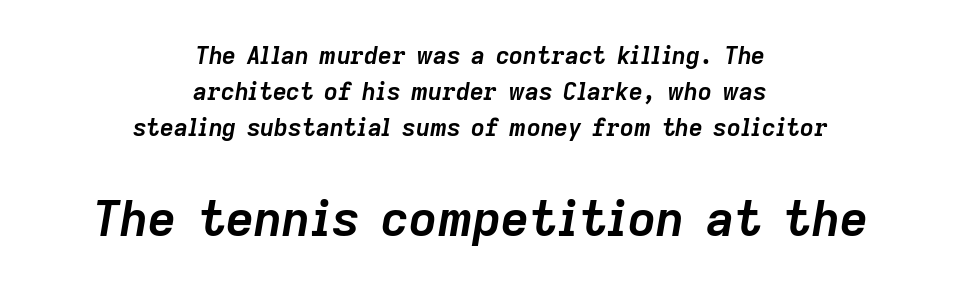
Q: Is the text bold? A: Yes.
Q: Is the text italic (slanted)? A: Yes, it leans right by about 9 degrees.
Q: Is the text underlined? A: No.
Q: How is the paragraph aligned? A: Centered.
Q: Is the spacing between letters normal or unusually wide? A: Normal.
Q: Is the spacing between lines tight, normal or loose? A: Normal.
Q: Which block of text is set in a larger size, the first (top) or the second (bottom)? A: The second (bottom) one.
Q: Width (condensed, normal, or wide)? A: Normal.
Q: Stroke contrast? A: Low.
Q: x-height? A: Medium.
Q: Monospaced? A: No.
